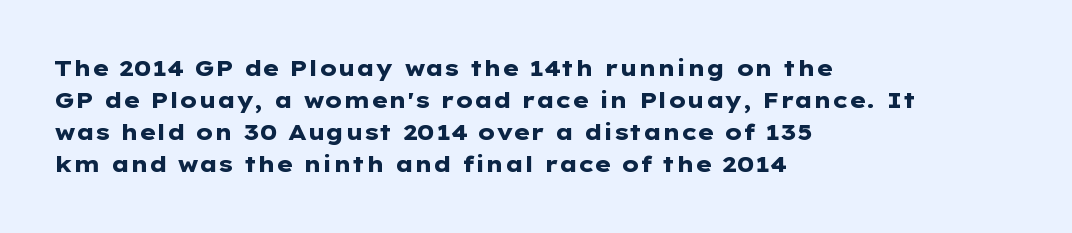
Q: Is the text bold? A: Yes.
Q: Is the text italic (slanted)? A: No, it is upright.
Q: Is the text underlined? A: No.
Q: How is the paragraph aligned? A: Left-aligned.
Q: Is the spacing between letters normal or unusually wide? A: Normal.
Q: Is the spacing between lines tight, normal or loose? A: Normal.
